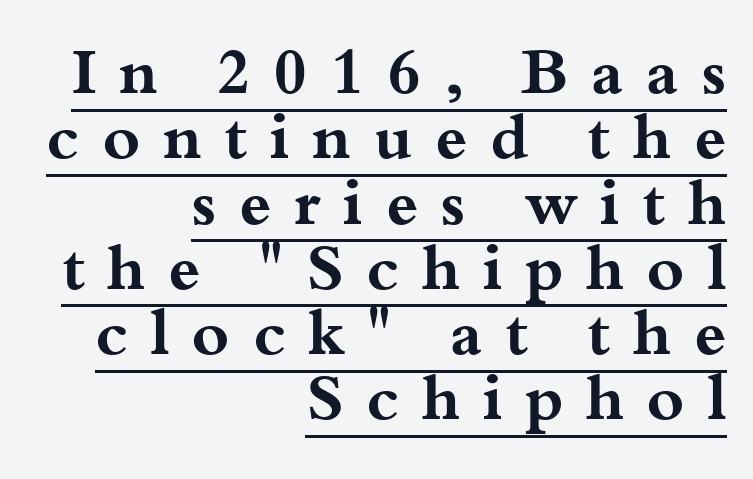
Q: Is the text bold? A: Yes.
Q: Is the text italic (slanted)? A: No, it is upright.
Q: Is the typeface a serif or a sans-serif typeface? A: Serif.
Q: Is the text underlined? A: Yes.
Q: How is the paragraph aligned? A: Right-aligned.
Q: Is the spacing between letters normal or unusually wide? A: Unusually wide.
Q: Is the spacing between lines tight, normal or loose? A: Tight.
Q: Width (condensed, normal, or wide)? A: Wide.
Q: Stroke contrast? A: Medium.
Q: x-height? A: Small.
Q: Monospaced? A: No.
